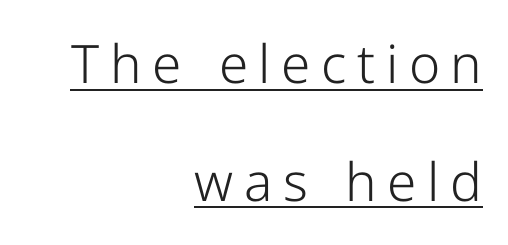
Q: Is the text bold? A: No.
Q: Is the text italic (slanted)? A: No, it is upright.
Q: Is the typeface a serif or a sans-serif typeface? A: Sans-serif.
Q: Is the text underlined? A: Yes.
Q: How is the paragraph aligned? A: Right-aligned.
Q: Is the spacing between letters normal or unusually wide? A: Unusually wide.
Q: Is the spacing between lines tight, normal or loose? A: Loose.
Q: Width (condensed, normal, or wide)? A: Normal.
Q: Stroke contrast? A: Low.
Q: x-height? A: Medium.
Q: Monospaced? A: No.
